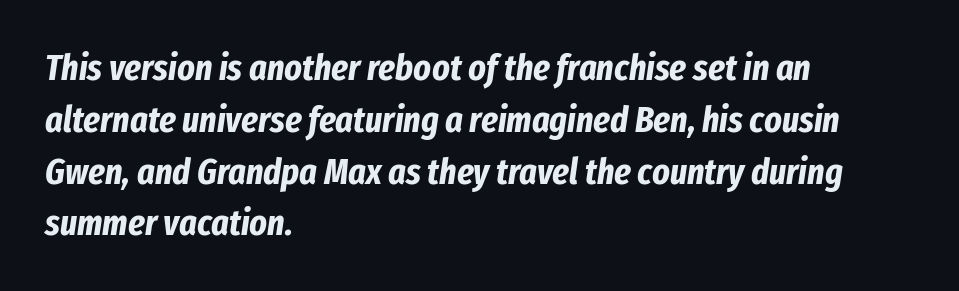
Q: Is the text bold? A: Yes.
Q: Is the text italic (slanted)? A: Yes, it leans right by about 8 degrees.
Q: Is the text underlined? A: No.
Q: How is the paragraph aligned? A: Left-aligned.
Q: Is the spacing between letters normal or unusually wide? A: Normal.
Q: Is the spacing between lines tight, normal or loose? A: Normal.
Q: Width (condensed, normal, or wide)? A: Condensed.
Q: Stroke contrast? A: Low.
Q: x-height? A: Medium.
Q: Monospaced? A: No.
